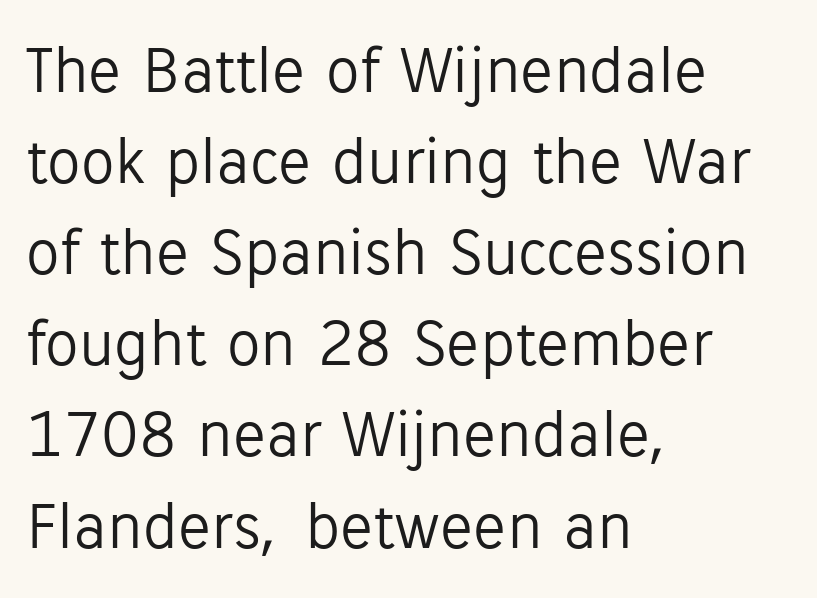
Q: Is the text bold? A: No.
Q: Is the text italic (slanted)? A: No, it is upright.
Q: Is the typeface a serif or a sans-serif typeface? A: Sans-serif.
Q: Is the text underlined? A: No.
Q: How is the paragraph aligned? A: Left-aligned.
Q: Is the spacing between letters normal or unusually wide? A: Normal.
Q: Is the spacing between lines tight, normal or loose? A: Normal.
Q: Width (condensed, normal, or wide)? A: Normal.
Q: Stroke contrast? A: Low.
Q: x-height? A: Medium.
Q: Monospaced? A: No.
